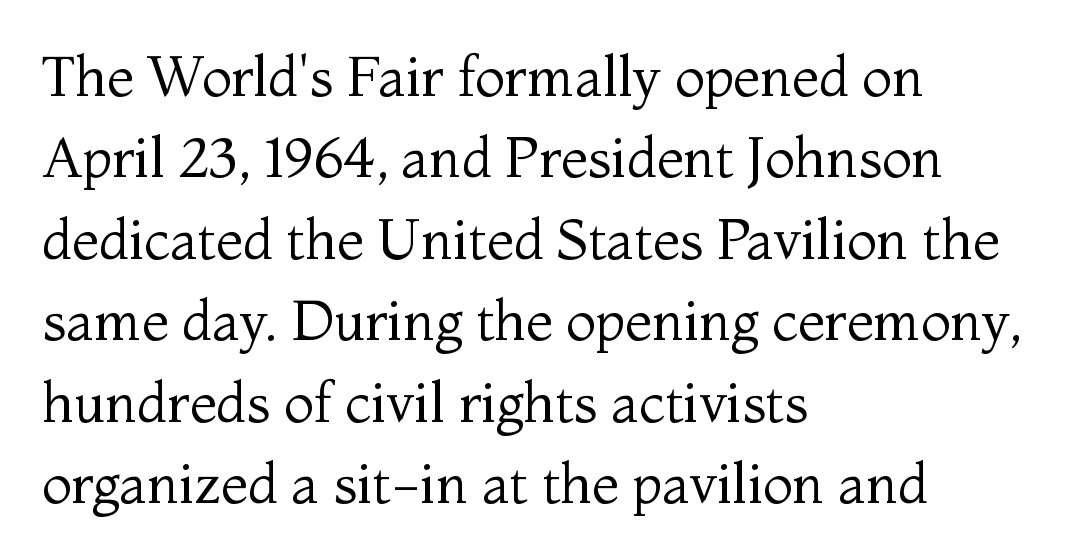
This is roman type, the default non-slanted kind. Look at the bottom of the vertical strokes: they flare into serifs here. This sample has the flowing, uneven cadence of proportional lettering. The horizontal fit of the characters is conventional and even. Stems and bowls with no extra thickness — not bold. The passage shown is not underscored anywhere.
